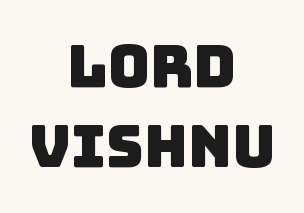
{"serif": "no", "width": "normal", "stroke_contrast": "low", "x_height": "large", "monospaced": "no", "underline": "no", "align": "center", "line_spacing": "normal", "line_spacing_ratio": 1.38, "letter_spacing": "normal", "letter_spacing_em": 0.0, "glyph_px": 58}
